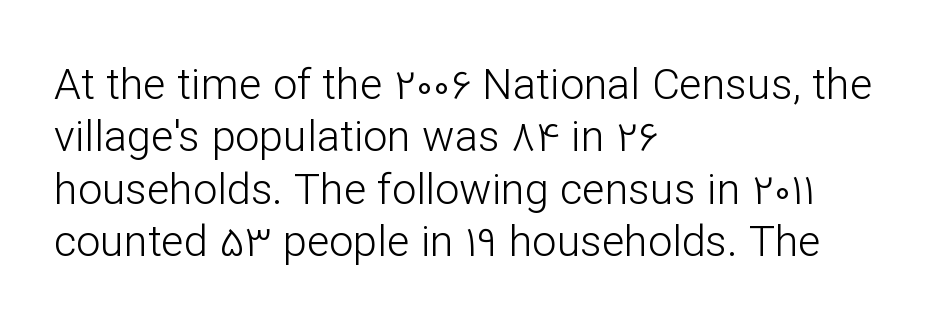
The image shows 43 px light sans-serif type, upright; set left-aligned, line spacing 1.22x, normal letter spacing, not underlined; low stroke contrast and a medium x-height.
